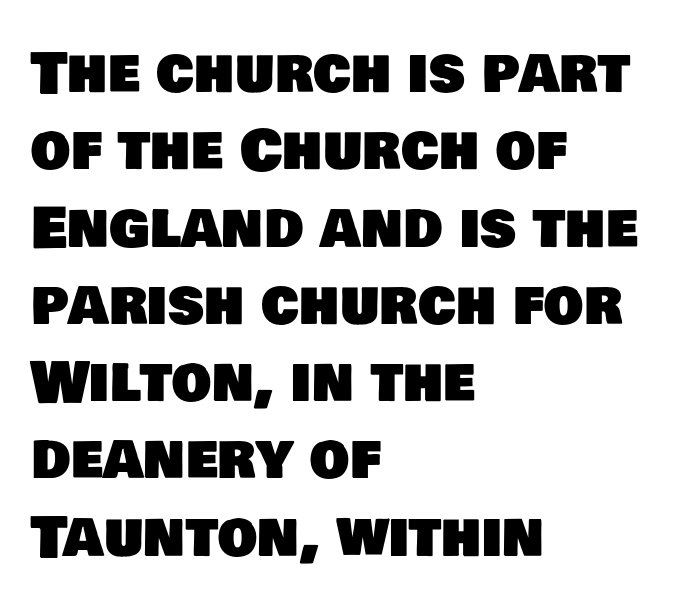
Q: Is the typeface a serif or a sans-serif typeface? A: Sans-serif.
Q: Is the text underlined? A: No.
Q: How is the paragraph aligned? A: Left-aligned.
Q: Is the spacing between letters normal or unusually wide? A: Normal.
Q: Is the spacing between lines tight, normal or loose? A: Normal.
Q: Width (condensed, normal, or wide)? A: Normal.
Q: Stroke contrast? A: Low.
Q: x-height? A: Large.
Q: Monospaced? A: No.
